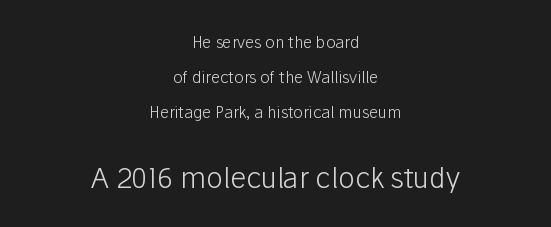
{"serif": "no", "italic": "no", "bold": "no", "weight": "light", "width": "normal", "stroke_contrast": "low", "x_height": "medium", "monospaced": "no", "underline": "no", "align": "center", "line_spacing": "loose", "line_spacing_ratio": 2.19, "letter_spacing": "normal", "letter_spacing_em": 0.0, "larger_block": "second", "size_ratio": 1.75, "glyph_px": 28}
